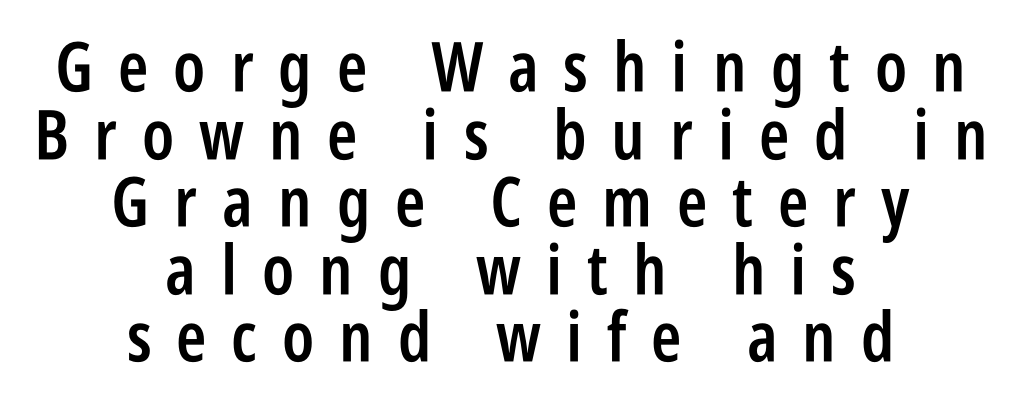
{"serif": "no", "italic": "no", "bold": "semi", "weight": "semibold", "width": "condensed", "stroke_contrast": "low", "x_height": "large", "monospaced": "no", "underline": "no", "align": "center", "line_spacing": "tight", "line_spacing_ratio": 0.98, "letter_spacing": "wide", "letter_spacing_em": 0.36, "glyph_px": 69}
